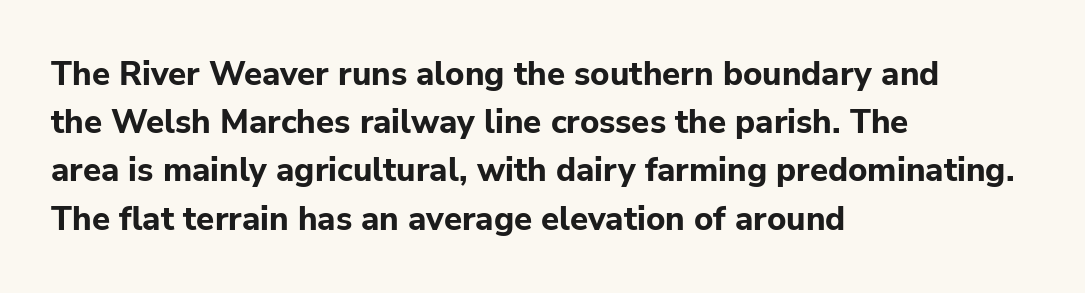
The face used here is proportionally spaced, like ordinary book or web type. Reading down the column, the eye jumps a familiar distance to each next line. The specimen reads as upright at a glance. The designer went with a sans here, leaving each stem footless. If you drew a ruler down the left edge, every line would touch it.
